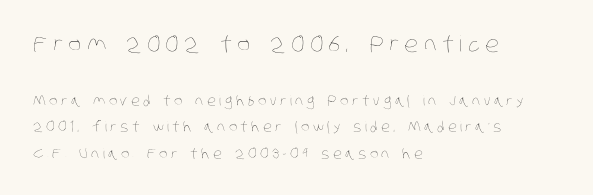
{"bold": "no", "underline": "no", "align": "left", "line_spacing": "loose", "line_spacing_ratio": 1.91, "letter_spacing": "wide", "letter_spacing_em": 0.25, "larger_block": "first", "size_ratio": 1.57, "glyph_px": 22}
